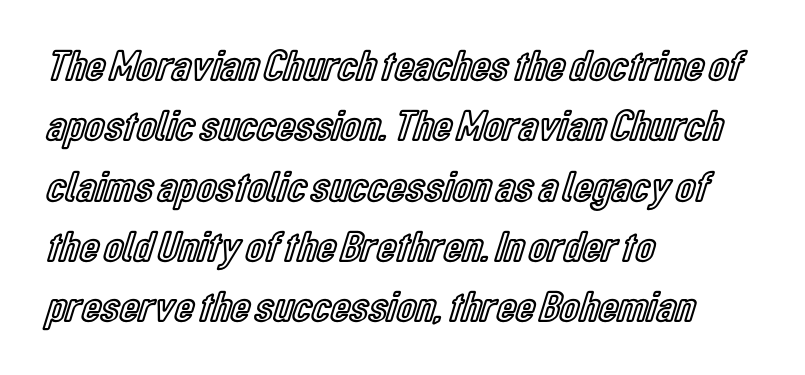
The passage shown is typed in a proportional face where columns would drift. Letters rest on an invisible, unmarked baseline. Characters follow at the spacing the type designer built in. The rendering uses a moderate line-height, typical for paragraphs.
